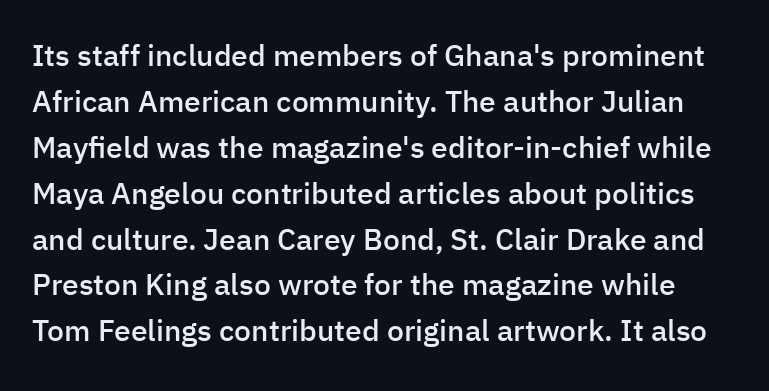
The image shows 30 px semibold sans-serif type, upright; set normal line spacing (1.53x), normal letter spacing, not underlined; low stroke contrast and a medium x-height.
